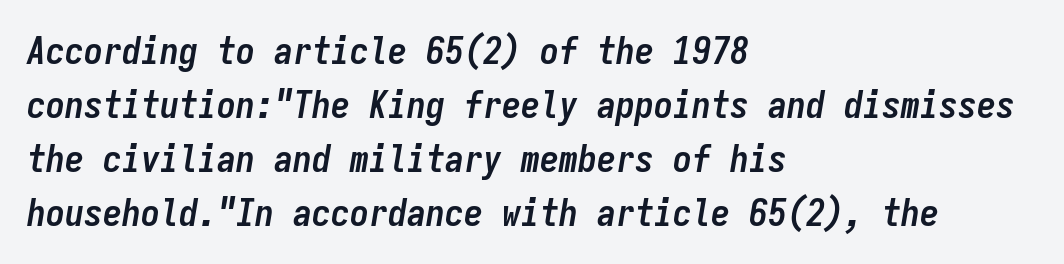
The rendering uses typewriter-style spacing with identical character cells. The sample has been set heavy, in full bold. The typography opts for an oblique posture over an upright one. Which margin do the lines hug? The left one — the right edge is uneven. No extra tracking has been applied to these lines.
